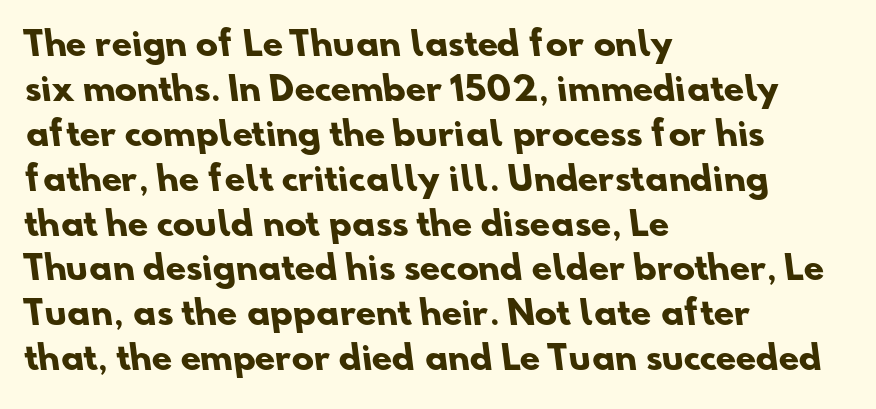
Q: Is the text bold? A: Yes.
Q: Is the typeface a serif or a sans-serif typeface? A: Sans-serif.
Q: Is the text underlined? A: No.
Q: How is the paragraph aligned? A: Left-aligned.
Q: Is the spacing between letters normal or unusually wide? A: Normal.
Q: Is the spacing between lines tight, normal or loose? A: Normal.
Q: Width (condensed, normal, or wide)? A: Normal.
Q: Stroke contrast? A: Low.
Q: x-height? A: Small.
Q: Monospaced? A: No.
